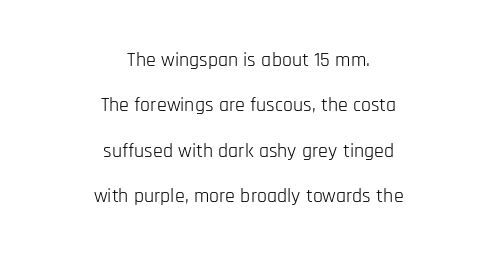
The image shows 20 px text type, upright; set centered, loose line spacing (2.27x), normal letter spacing, not underlined.
